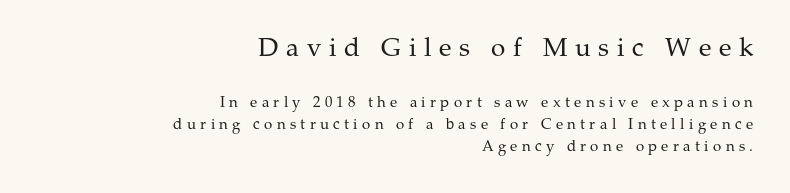
Each line ends at the same right margin while the left side varies. Underline: absent. The emphasis by scale lands on block number one, above. You can tell it's not italic because the verticals are truly vertical.
